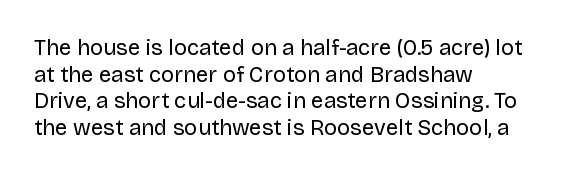
The face used here is rendered with its standard letterfit. The rag falls on the right side of this text block. The typeface has the unassuming heft of standard copy or less. Italic: no, the glyphs are upright roman.
